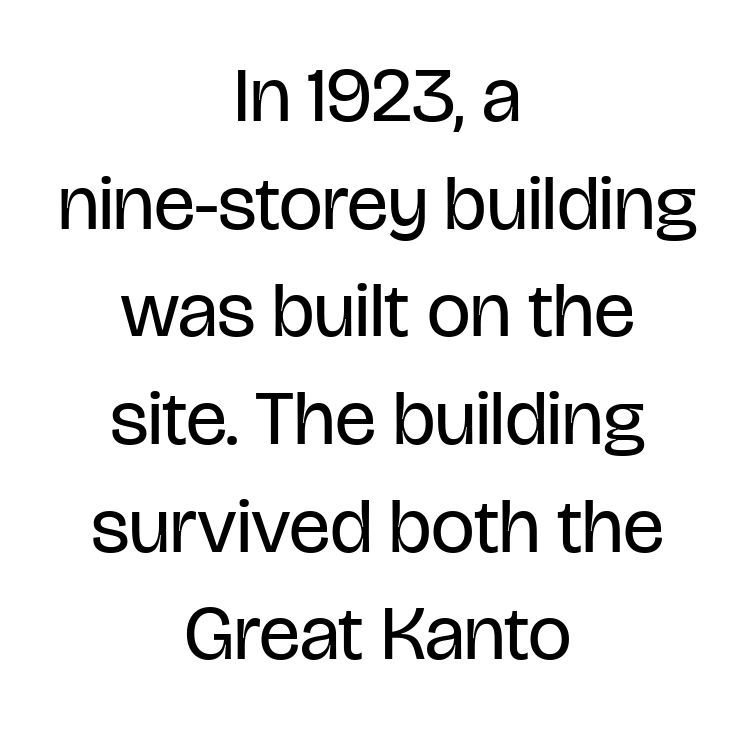
{"serif": "no", "italic": "no", "bold": "no", "weight": "regular", "width": "condensed", "stroke_contrast": "low", "x_height": "large", "monospaced": "no", "underline": "no", "align": "center", "line_spacing": "normal", "line_spacing_ratio": 1.38, "letter_spacing": "normal", "letter_spacing_em": 0.0, "glyph_px": 78}
